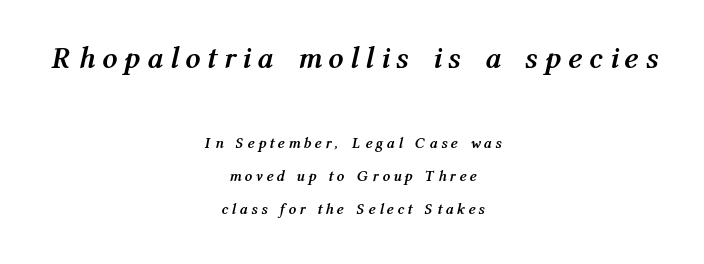
{"italic": "yes", "lean": "right", "slant_degrees": 12, "bold": "yes", "weight": "semibold", "width": "condensed", "stroke_contrast": "medium", "x_height": "medium", "monospaced": "no", "underline": "no", "align": "center", "line_spacing": "loose", "line_spacing_ratio": 2.22, "letter_spacing": "wide", "letter_spacing_em": 0.33, "larger_block": "first", "size_ratio": 2.0, "glyph_px": 30}
